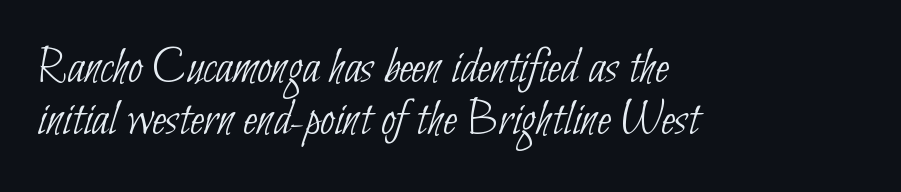
{"serif": "no", "bold": "no", "weight": "thin", "width": "condensed", "stroke_contrast": "low", "x_height": "small", "monospaced": "no", "underline": "no", "align": "left", "line_spacing": "tight", "line_spacing_ratio": 1.02, "letter_spacing": "normal", "letter_spacing_em": 0.0, "glyph_px": 51}
